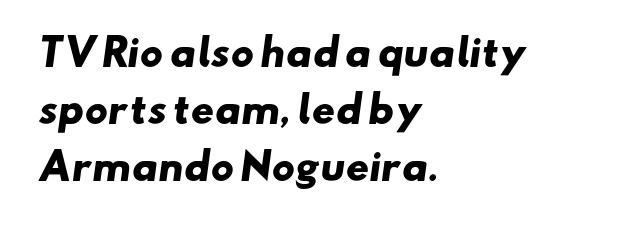
Q: Is the text bold? A: Yes.
Q: Is the typeface a serif or a sans-serif typeface? A: Sans-serif.
Q: Is the text underlined? A: No.
Q: How is the paragraph aligned? A: Left-aligned.
Q: Is the spacing between letters normal or unusually wide? A: Normal.
Q: Is the spacing between lines tight, normal or loose? A: Normal.
Q: Width (condensed, normal, or wide)? A: Wide.
Q: Stroke contrast? A: Low.
Q: x-height? A: Small.
Q: Monospaced? A: No.
